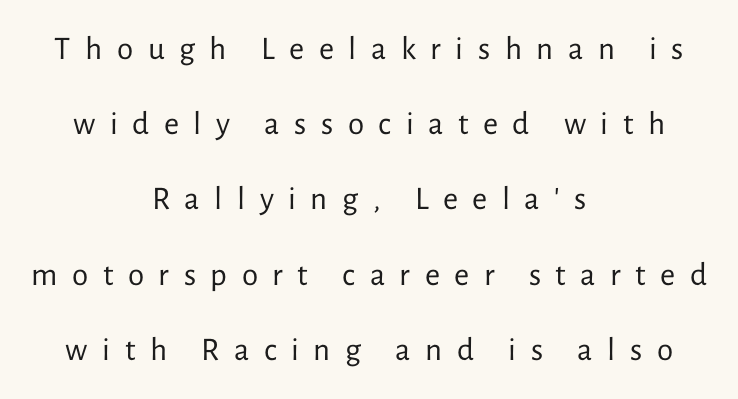
The type is letterspaced generously, with wide tracking. Spacing verdict: proportional, widths tailored to each character. Decoration check: the copy has no underline. What's the leading like? Stretched, with rows far apart.
